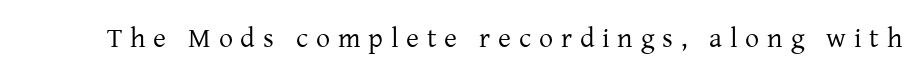
The passage shown is not underscored anywhere. These lines are rendered in a variable-pitch font. Unbolded letterforms with no extra heft. In terms of letterspacing, this is a distinctly airy, spread setting. A typesetter would mark this as roman, not italic.
